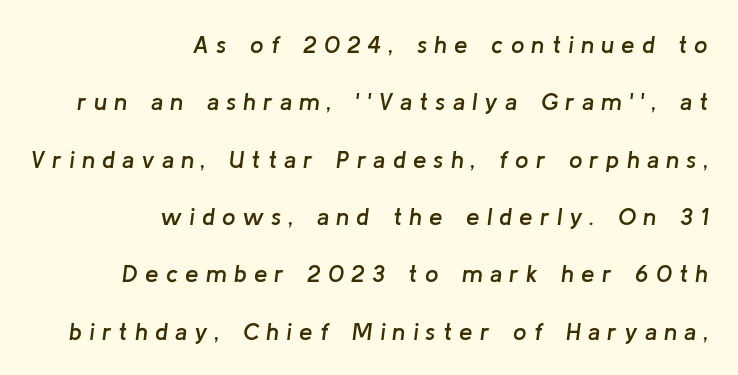
{"italic": "yes", "lean": "right", "slant_degrees": 8, "bold": "semi", "underline": "no", "align": "right", "line_spacing": "loose", "line_spacing_ratio": 2.39, "letter_spacing": "wide", "letter_spacing_em": 0.3, "glyph_px": 24}
